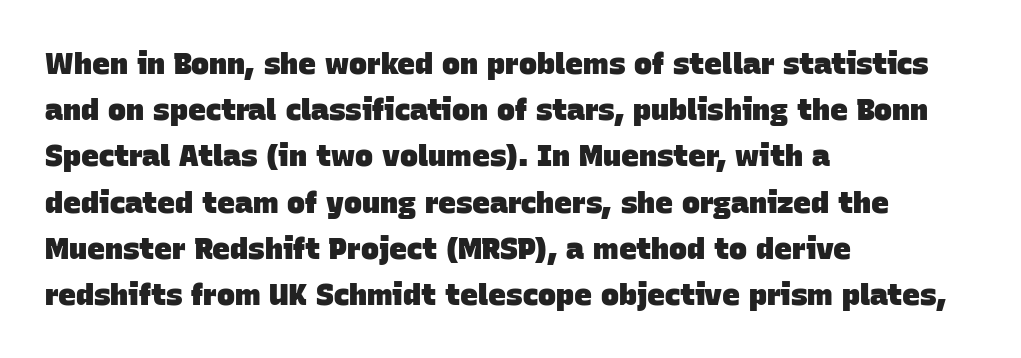
Set as a true bold cut, around the 700 mark. The words here are not underlined. A sans-serif font was chosen for this passage. Horizontal bands of white between lines are of average thickness. The letterforms sit shoulder to shoulder at normal distance. These lines are rendered in a variable-pitch font.
